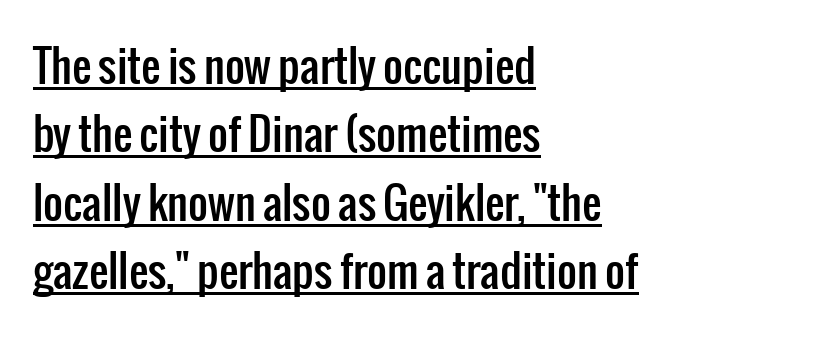
The lines are quadded left. A roman cut, with each character standing at attention. The typeface chosen for these lines omits serifs. You could not count columns in this text — the font is proportionally spaced. Line spacing here is normal. Is the letter spacing exaggerated? No — it looks like the ordinary default.
